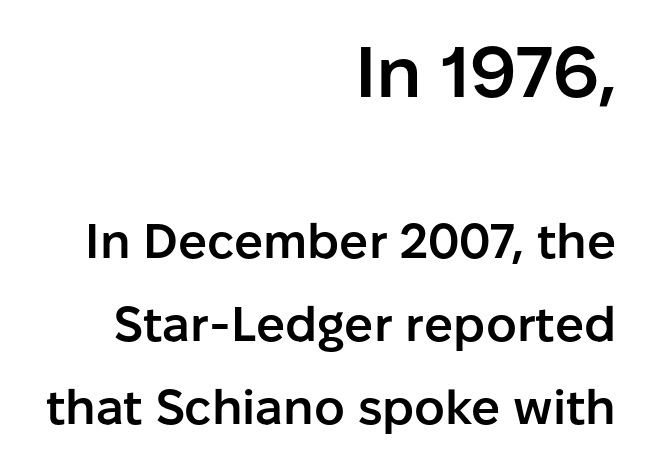
{"serif": "no", "italic": "no", "bold": "semi", "weight": "semibold", "width": "normal", "stroke_contrast": "low", "x_height": "medium", "monospaced": "no", "underline": "no", "align": "right", "line_spacing_ratio": 1.73, "letter_spacing": "normal", "letter_spacing_em": 0.0, "larger_block": "first", "size_ratio": 1.5, "glyph_px": 72}
